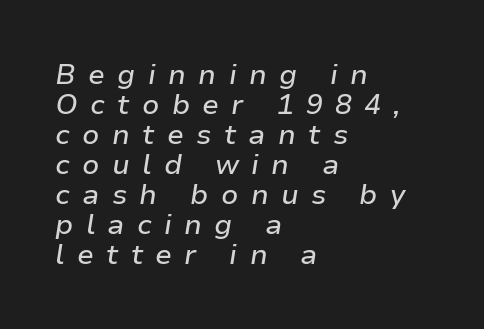
{"italic": "yes", "lean": "right", "slant_degrees": 9, "width": "normal", "stroke_contrast": "low", "x_height": "medium", "monospaced": "no", "underline": "no", "align": "left", "line_spacing": "tight", "line_spacing_ratio": 1.07, "letter_spacing": "wide", "letter_spacing_em": 0.44, "glyph_px": 28}
